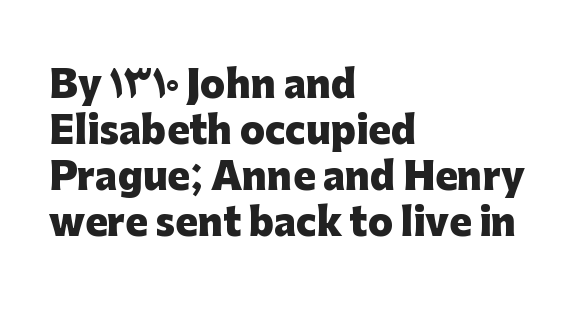
What kind of face is this? One without serifs — a sans. Anything drawn beneath the words? Only blank space. Heft: maximum for text — a bold. In terms of letterspacing, this is plain default setting.
